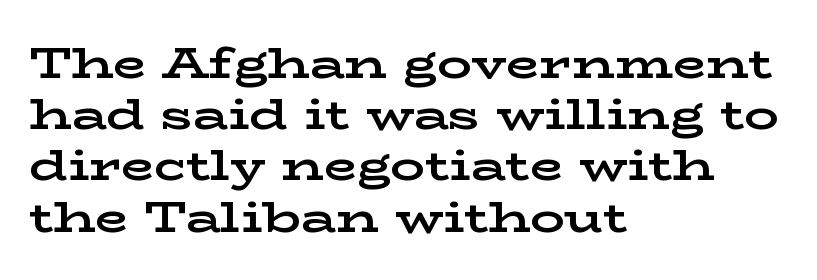
{"serif": "yes", "italic": "no", "bold": "yes", "weight": "bold", "width": "wide", "stroke_contrast": "low", "x_height": "medium", "monospaced": "no", "underline": "no", "align": "left", "line_spacing_ratio": 1.19, "letter_spacing": "normal", "letter_spacing_em": 0.0, "glyph_px": 43}
